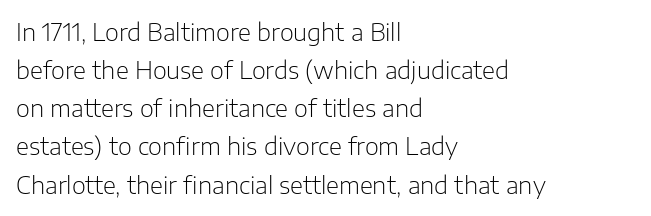
{"italic": "no", "bold": "no", "underline": "no", "align": "left", "line_spacing": "normal", "line_spacing_ratio": 1.59, "letter_spacing": "normal", "letter_spacing_em": 0.0, "glyph_px": 24}
